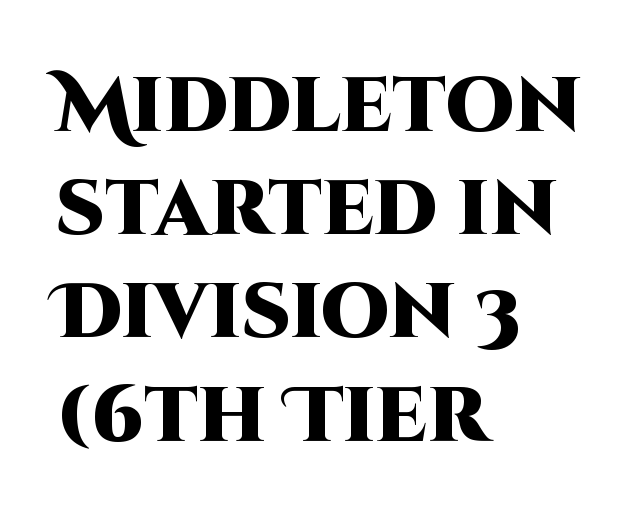
Do the letters lean? They stand straight. Words appear dense and cohesive because spacing is normal. Think of a printed novel: that variable character pitch is what you see here. Reading down the block, your eye returns to a fixed left position each line. Nothing sits at the stroke ends, so this counts as sans-serif. I'd describe the lettering as bold — thick and assertive.
